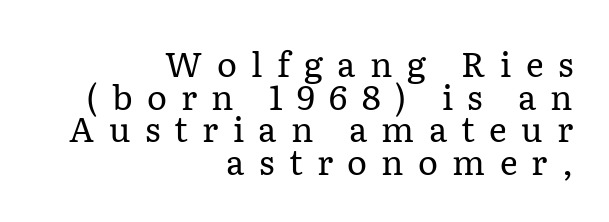
The image shows 34 px regular-weight serif type, upright; set right-aligned, tight line spacing (0.96x), unusually wide letter spacing (+0.42 em), not underlined; low stroke contrast and a medium x-height.
